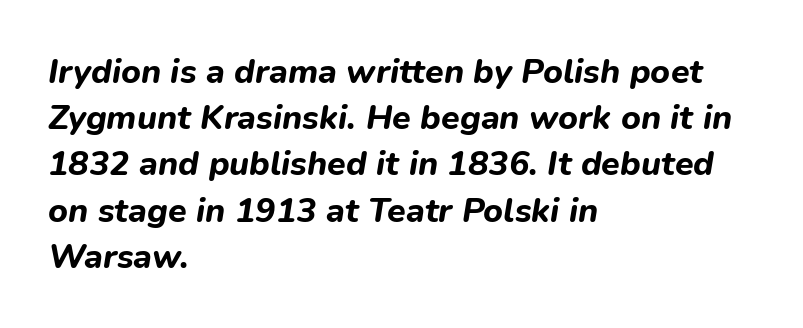
{"italic": "yes", "lean": "right", "slant_degrees": 9, "bold": "yes", "weight": "bold", "width": "normal", "stroke_contrast": "low", "x_height": "medium", "monospaced": "no", "underline": "no", "align": "left", "line_spacing": "normal", "line_spacing_ratio": 1.36, "letter_spacing": "normal", "letter_spacing_em": 0.0, "glyph_px": 34}
